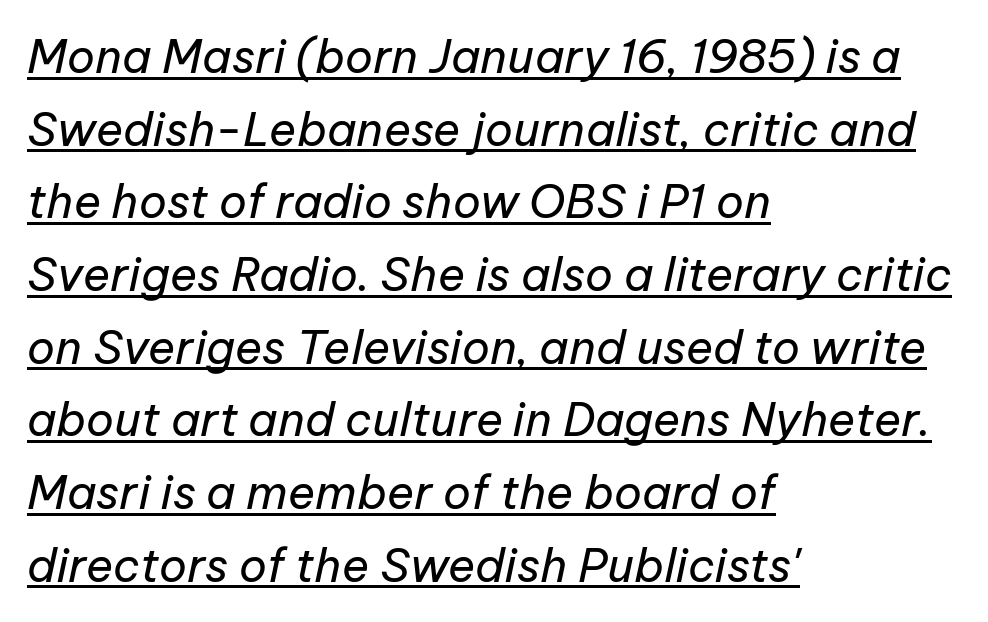
{"italic": "yes", "lean": "right", "slant_degrees": 12, "bold": "no", "weight": "regular", "width": "normal", "stroke_contrast": "low", "x_height": "medium", "monospaced": "no", "underline": "yes", "align": "left", "line_spacing": "normal", "line_spacing_ratio": 1.58, "letter_spacing": "normal", "letter_spacing_em": 0.0, "glyph_px": 46}
